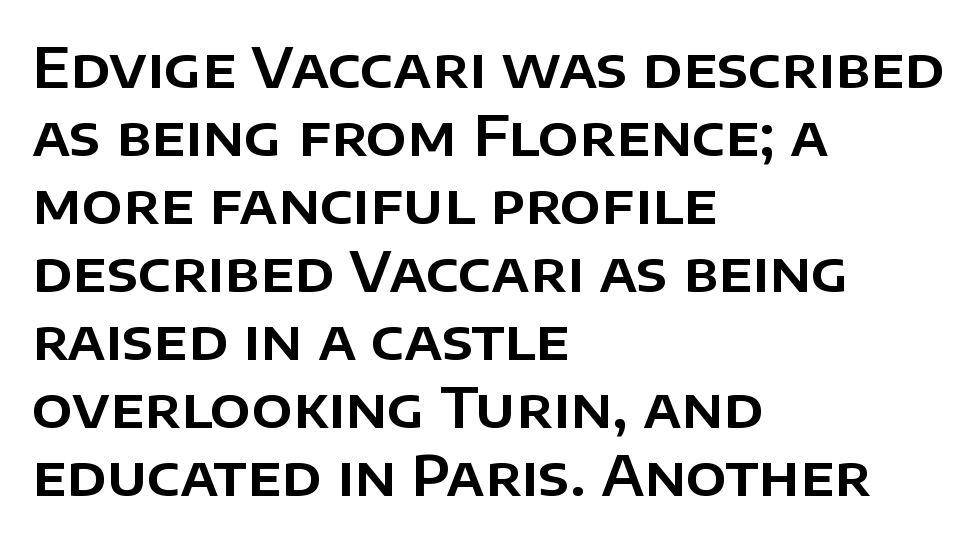
Q: Is the text italic (slanted)? A: No, it is upright.
Q: Is the typeface a serif or a sans-serif typeface? A: Sans-serif.
Q: Is the text underlined? A: No.
Q: How is the paragraph aligned? A: Left-aligned.
Q: Is the spacing between letters normal or unusually wide? A: Normal.
Q: Is the spacing between lines tight, normal or loose? A: Normal.
Q: Width (condensed, normal, or wide)? A: Normal.
Q: Stroke contrast? A: Low.
Q: x-height? A: Large.
Q: Monospaced? A: No.
